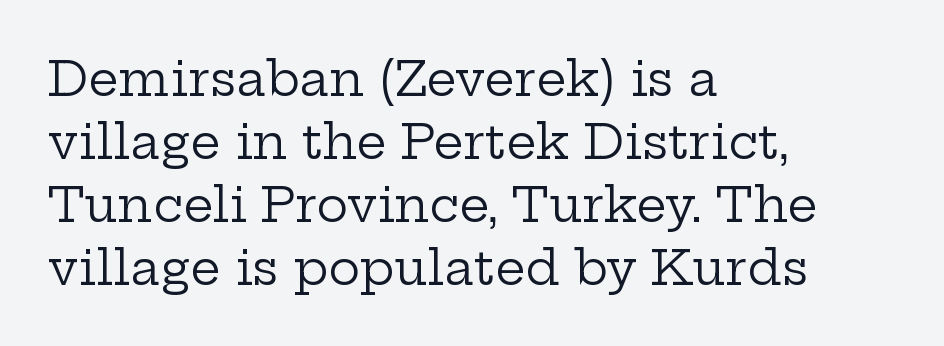
The image shows 48 px regular-weight, wide serif type, upright; set left-aligned, normal line spacing (1.31x), normal letter spacing, not underlined; low stroke contrast and a medium x-height.
